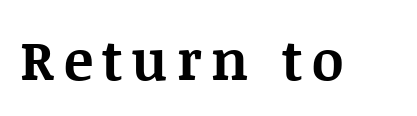
{"serif": "yes", "italic": "no", "bold": "yes", "weight": "bold", "width": "normal", "stroke_contrast": "medium", "x_height": "large", "monospaced": "no", "underline": "no", "glyph_px": 55}
